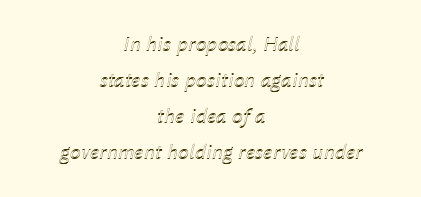
Look at the tracking — it's just the regular setting, nothing added. Compared with typical paragraphs, the rows here are spaced about the same. Posture: slanted. Descenders hang freely into open space.
